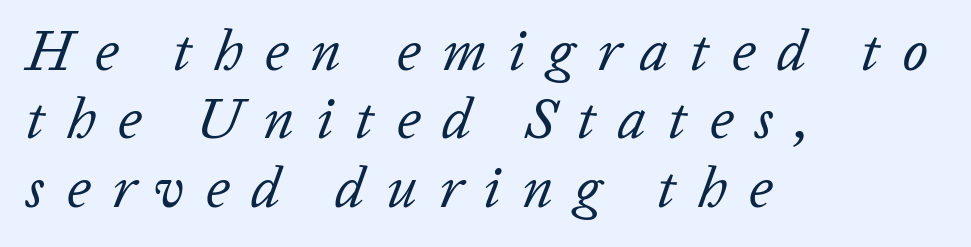
The image shows 57 px regular-weight type, italic (leaning right); set left-aligned, line spacing 1.2x, unusually wide letter spacing (+0.38 em), not underlined; low stroke contrast and a medium x-height.
